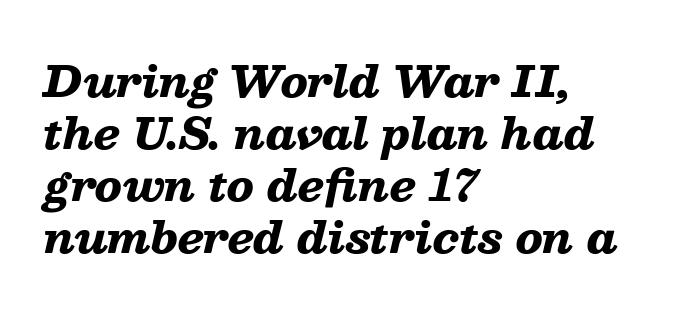
{"italic": "yes", "lean": "right", "slant_degrees": 13, "bold": "yes", "weight": "heavy", "width": "wide", "stroke_contrast": "low", "x_height": "medium", "monospaced": "no", "underline": "no", "align": "left", "line_spacing_ratio": 1.24, "letter_spacing": "normal", "letter_spacing_em": 0.0, "glyph_px": 42}
